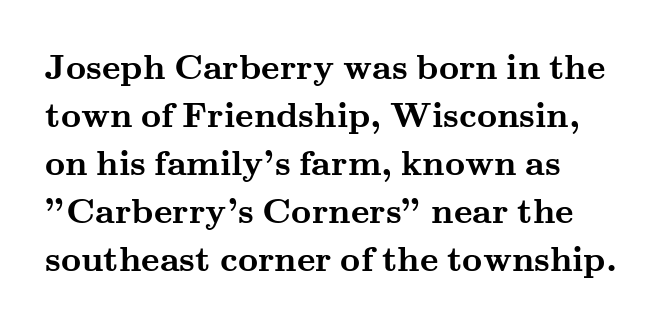
Q: Is the text bold? A: Yes.
Q: Is the text italic (slanted)? A: No, it is upright.
Q: Is the typeface a serif or a sans-serif typeface? A: Serif.
Q: Is the text underlined? A: No.
Q: Is the spacing between letters normal or unusually wide? A: Normal.
Q: Is the spacing between lines tight, normal or loose? A: Normal.
Q: Width (condensed, normal, or wide)? A: Wide.
Q: Stroke contrast? A: Medium.
Q: x-height? A: Small.
Q: Monospaced? A: No.
